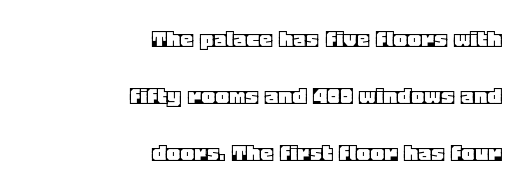
Plain, unruled lines of type. What's the leading like? Stretched, with rows far apart. Standard letterfit; no display-style spreading of the glyphs. The lines are quadded right. Vertical strokes here are truly vertical.
